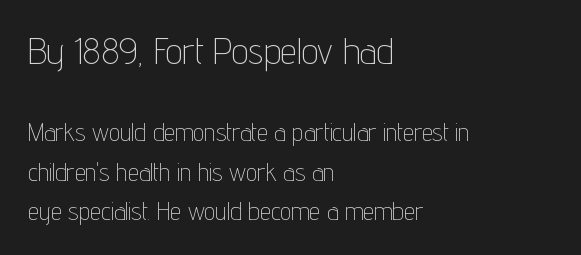
Typesetter's note — upper block bumped up in size, lower block left smaller. Plain, unruled lines of type. Note: no serifs on the glyphs. Vertical stems look standard width or narrower in stroke.
